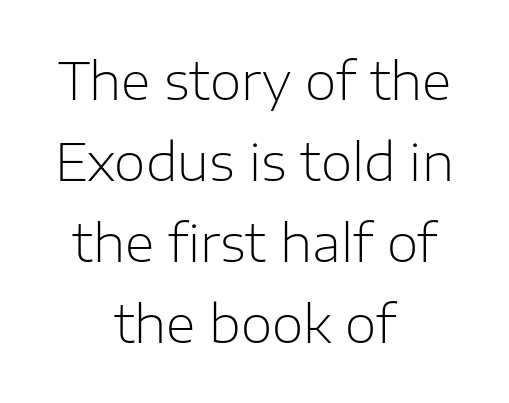
The image shows 51 px light sans-serif type, upright; set centered, normal line spacing (1.59x), normal letter spacing, not underlined; low stroke contrast and a medium x-height.
